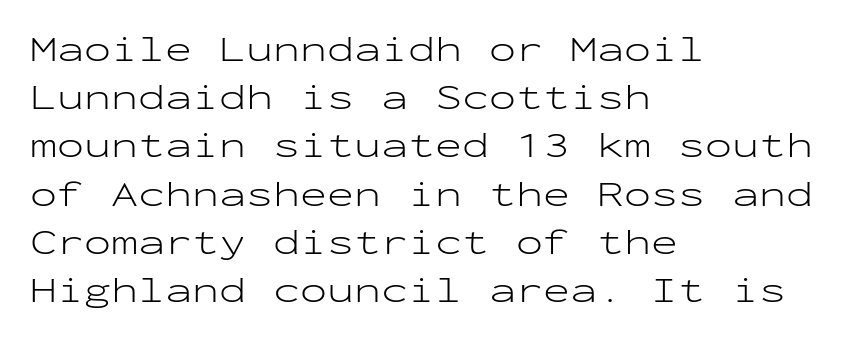
The letters march in equal steps, a hallmark of fixed-pitch type. This rendering leaves character spacing at its baseline value. Does the lettering tilt? It doesn't — this is upright. Each line starts at the same left margin while the right side varies. Stems here are at most as thick as an everyday book face. The string is rendered with underlining switched off.
